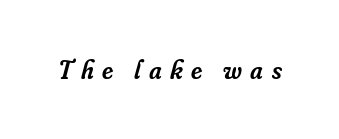
Observe the wide spacing: letters keep a clear distance from each other. Caption: semibold face, moderately heavy strokes. You can tell it's italic because the verticals aren't actually vertical. Beneath every word, the page is bare.
